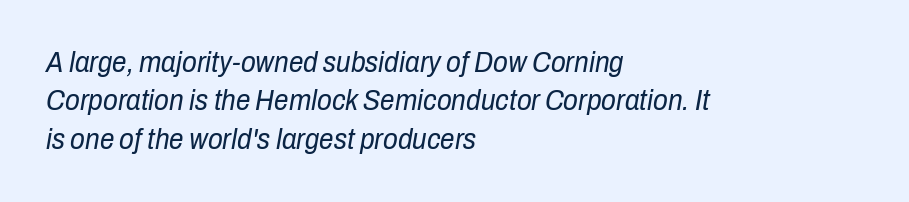
The image shows 29 px regular-weight, condensed type, italic (leaning right); set left-aligned, normal line spacing (1.32x), normal letter spacing, not underlined; low stroke contrast and a medium x-height.
